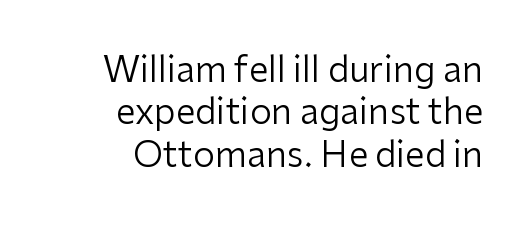
Q: Is the text bold? A: No.
Q: Is the text italic (slanted)? A: No, it is upright.
Q: Is the typeface a serif or a sans-serif typeface? A: Sans-serif.
Q: Is the text underlined? A: No.
Q: How is the paragraph aligned? A: Right-aligned.
Q: Is the spacing between letters normal or unusually wide? A: Normal.
Q: Width (condensed, normal, or wide)? A: Normal.
Q: Stroke contrast? A: Low.
Q: x-height? A: Medium.
Q: Monospaced? A: No.
